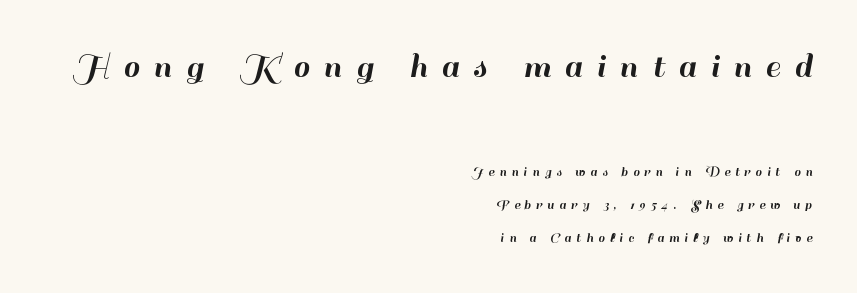
{"serif": "no", "width": "normal", "stroke_contrast": "high", "x_height": "small", "monospaced": "no", "underline": "no", "align": "right", "line_spacing": "loose", "line_spacing_ratio": 2.38, "letter_spacing": "wide", "letter_spacing_em": 0.38, "larger_block": "first", "size_ratio": 2.64, "glyph_px": 37}
